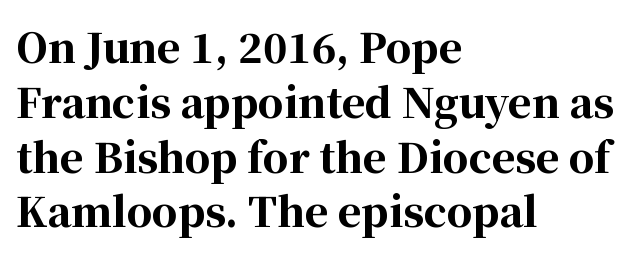
Q: Is the text bold? A: Yes.
Q: Is the text italic (slanted)? A: No, it is upright.
Q: Is the typeface a serif or a sans-serif typeface? A: Serif.
Q: Is the text underlined? A: No.
Q: How is the paragraph aligned? A: Left-aligned.
Q: Is the spacing between letters normal or unusually wide? A: Normal.
Q: Is the spacing between lines tight, normal or loose? A: Normal.
Q: Width (condensed, normal, or wide)? A: Normal.
Q: Stroke contrast? A: High.
Q: x-height? A: Medium.
Q: Monospaced? A: No.
